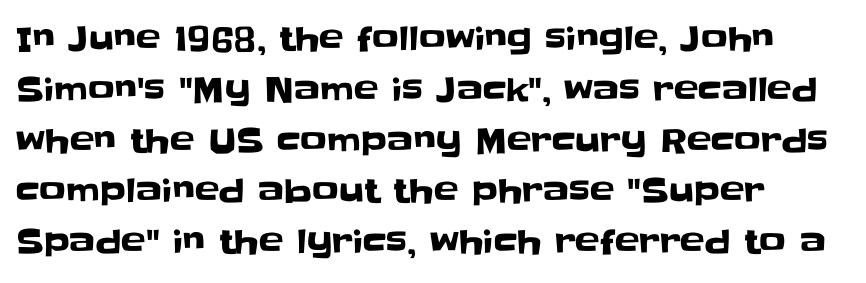
The image shows 33 px sans-serif type, upright; set left-aligned, normal line spacing (1.54x), normal letter spacing, not underlined; low stroke contrast and a large x-height.
